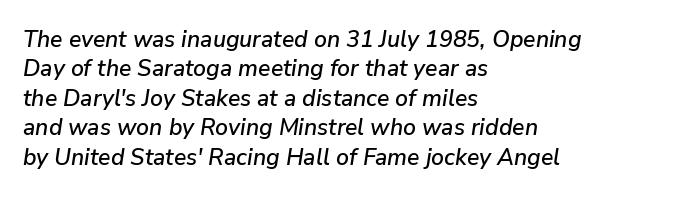
Q: Is the text italic (slanted)? A: Yes, it leans right by about 9 degrees.
Q: Is the text underlined? A: No.
Q: How is the paragraph aligned? A: Left-aligned.
Q: Is the spacing between letters normal or unusually wide? A: Normal.
Q: Is the spacing between lines tight, normal or loose? A: Normal.
